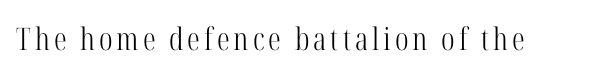
{"serif": "yes", "italic": "no", "bold": "no", "weight": "light", "width": "condensed", "stroke_contrast": "high", "x_height": "medium", "monospaced": "no", "underline": "no", "glyph_px": 31}
